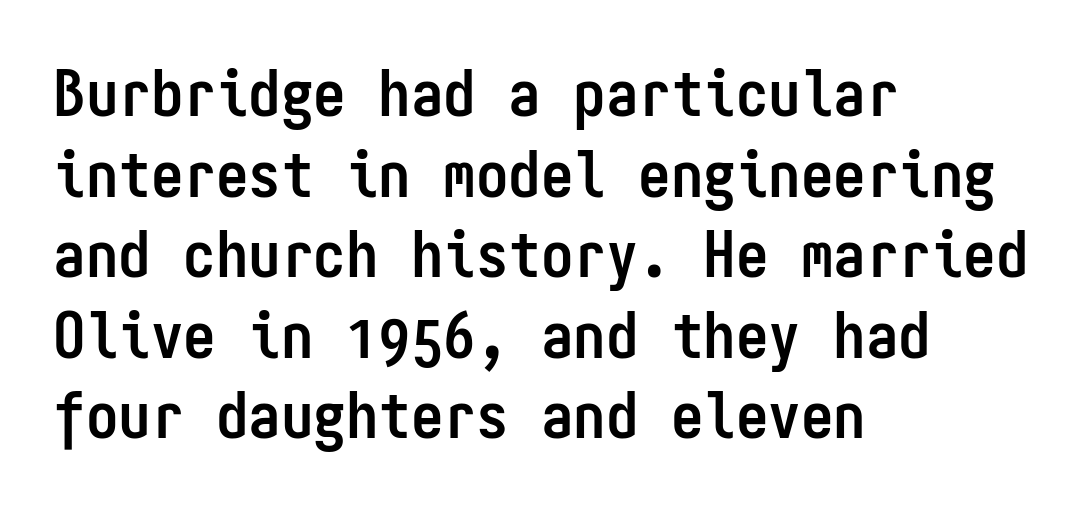
Grotesque or geometric, the face here clearly has no serifs. Casual observation: everything's shoved over to the left. Summary of weight: heavy, a full bold. Honestly, the letter spacing is just normal — you wouldn't notice it.
